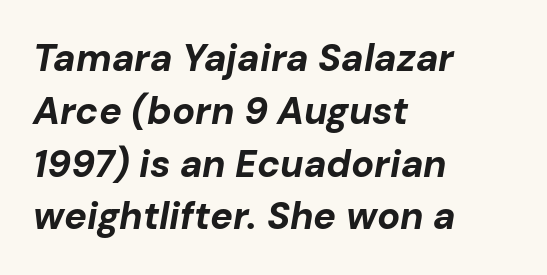
Q: Is the text bold? A: Yes.
Q: Is the text italic (slanted)? A: Yes, it leans right by about 10 degrees.
Q: Is the text underlined? A: No.
Q: How is the paragraph aligned? A: Left-aligned.
Q: Is the spacing between letters normal or unusually wide? A: Normal.
Q: Is the spacing between lines tight, normal or loose? A: Normal.
Q: Width (condensed, normal, or wide)? A: Normal.
Q: Stroke contrast? A: Low.
Q: x-height? A: Medium.
Q: Monospaced? A: No.
